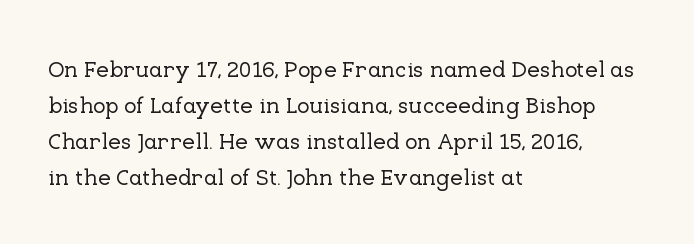
Regular leading. Check under the words: just untouched page. The type is set solid horizontally, with unmodified tracking. The paragraph has a hard left edge and a soft right edge.
